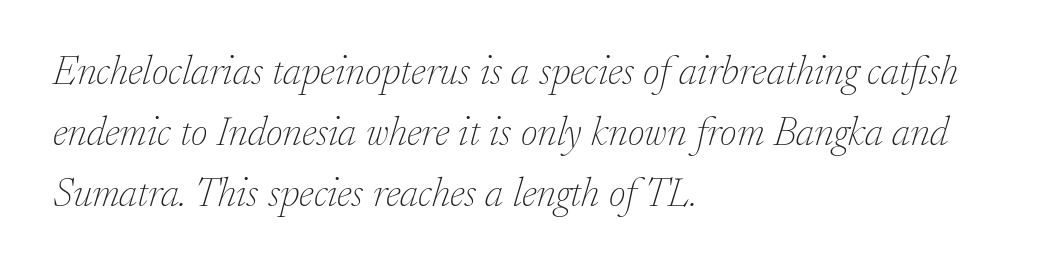
{"serif": "yes", "italic": "yes", "lean": "right", "slant_degrees": 17, "bold": "no", "weight": "thin", "width": "normal", "stroke_contrast": "low", "x_height": "small", "monospaced": "no", "underline": "no", "align": "left", "line_spacing": "normal", "line_spacing_ratio": 1.49, "letter_spacing": "normal", "letter_spacing_em": 0.0, "glyph_px": 41}
